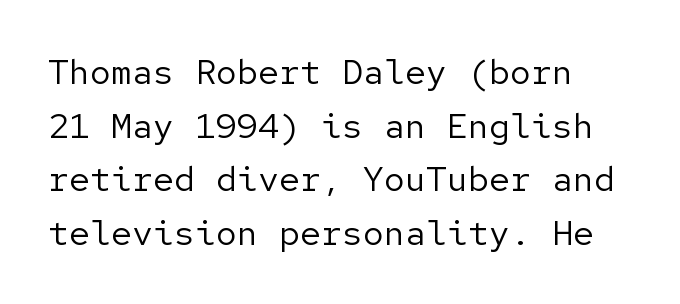
Posture: upright roman. One-word summary of the alignment: left. Summary of weight: not heavy and not bold. The rendering keeps characters at their native spacing. Type without underlining.
